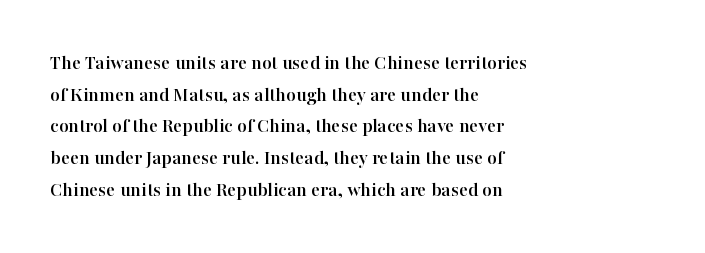
{"italic": "no", "underline": "no", "align": "left", "line_spacing": "normal", "line_spacing_ratio": 1.51, "letter_spacing": "normal", "letter_spacing_em": 0.0, "glyph_px": 21}
